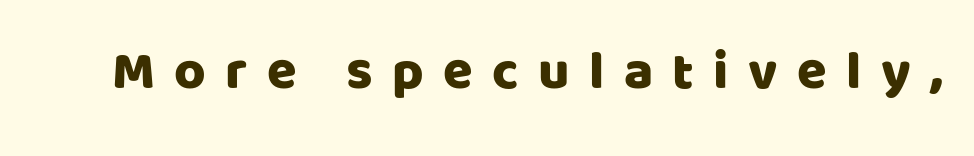
{"serif": "no", "italic": "no", "width": "normal", "stroke_contrast": "low", "x_height": "large", "monospaced": "no", "underline": "no", "letter_spacing": "wide", "letter_spacing_em": 0.36, "glyph_px": 54}
